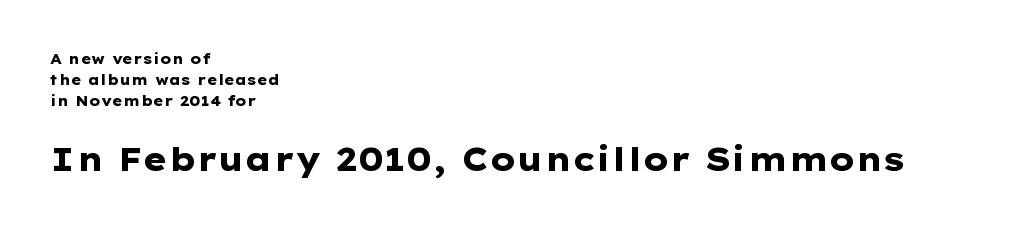
You can tell it's not italic because the verticals are truly vertical. No word sits above an underline. The letters carry no serifs — their stems end cleanly without finishing strokes. These lines stack with their left ends in a neat column.
